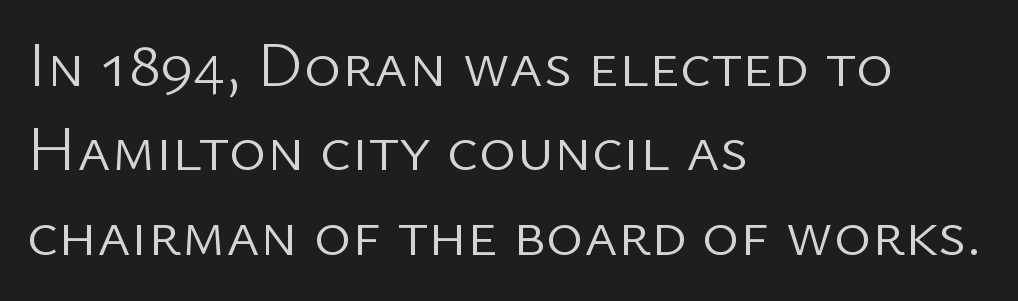
The image shows 64 px light sans-serif type, upright; set left-aligned, normal line spacing (1.32x), normal letter spacing, not underlined; low stroke contrast and a medium x-height.
